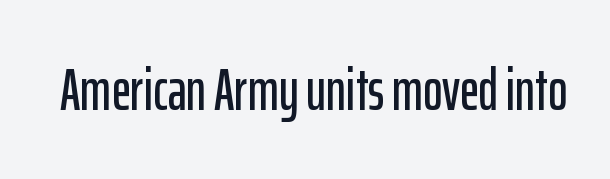
{"serif": "no", "italic": "no", "width": "condensed", "stroke_contrast": "low", "x_height": "medium", "monospaced": "no", "underline": "no", "letter_spacing": "normal", "letter_spacing_em": 0.0, "glyph_px": 59}
